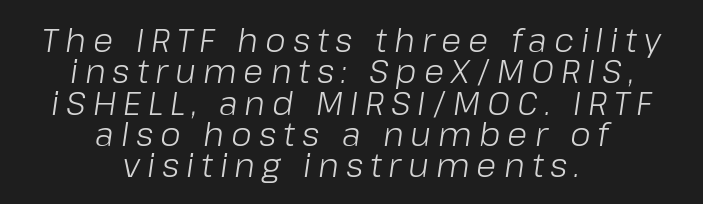
Q: Is the text bold? A: No.
Q: Is the text italic (slanted)? A: Yes, it leans right by about 8 degrees.
Q: Is the text underlined? A: No.
Q: How is the paragraph aligned? A: Centered.
Q: Is the spacing between letters normal or unusually wide? A: Unusually wide.
Q: Is the spacing between lines tight, normal or loose? A: Tight.
Q: Width (condensed, normal, or wide)? A: Normal.
Q: Stroke contrast? A: Low.
Q: x-height? A: Medium.
Q: Monospaced? A: No.
